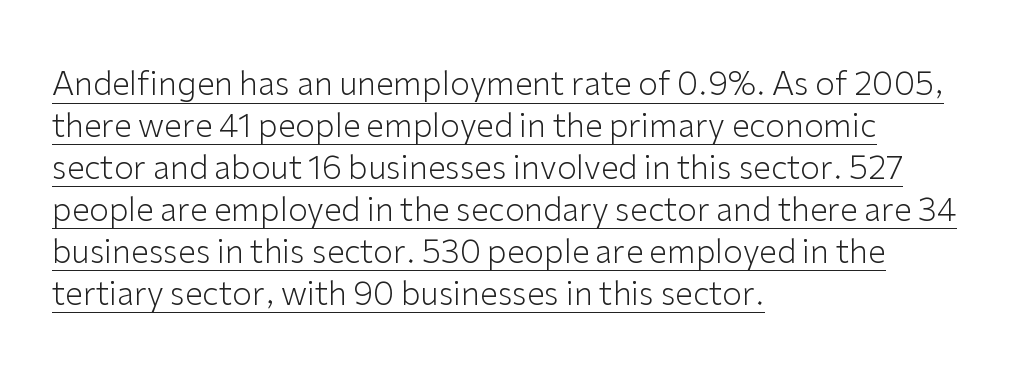
Q: Is the text bold? A: No.
Q: Is the text italic (slanted)? A: No, it is upright.
Q: Is the typeface a serif or a sans-serif typeface? A: Sans-serif.
Q: Is the text underlined? A: Yes.
Q: How is the paragraph aligned? A: Left-aligned.
Q: Is the spacing between letters normal or unusually wide? A: Normal.
Q: Is the spacing between lines tight, normal or loose? A: Normal.
Q: Width (condensed, normal, or wide)? A: Normal.
Q: Stroke contrast? A: Low.
Q: x-height? A: Medium.
Q: Monospaced? A: No.
